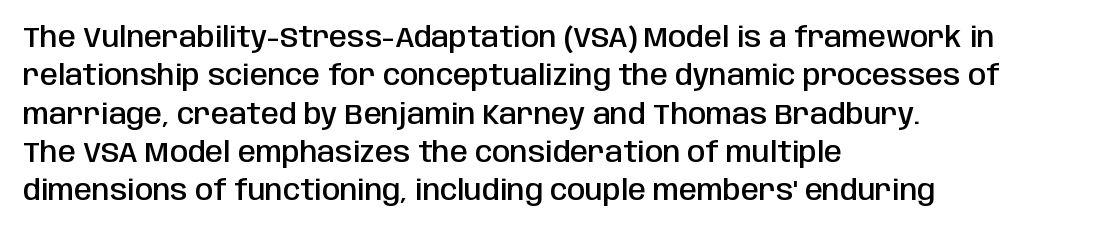
Q: Is the text bold? A: Semi-bold.
Q: Is the text italic (slanted)? A: No, it is upright.
Q: Is the typeface a serif or a sans-serif typeface? A: Sans-serif.
Q: Is the text underlined? A: No.
Q: How is the paragraph aligned? A: Left-aligned.
Q: Is the spacing between letters normal or unusually wide? A: Normal.
Q: Is the spacing between lines tight, normal or loose? A: Normal.
Q: Width (condensed, normal, or wide)? A: Condensed.
Q: Stroke contrast? A: Low.
Q: x-height? A: Large.
Q: Monospaced? A: No.
